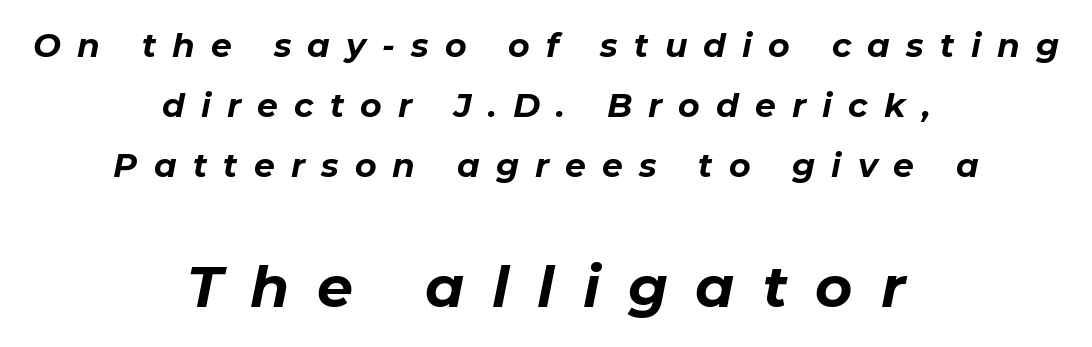
{"italic": "yes", "lean": "right", "slant_degrees": 11, "bold": "yes", "weight": "bold", "width": "normal", "stroke_contrast": "low", "x_height": "medium", "monospaced": "no", "underline": "no", "align": "center", "line_spacing_ratio": 1.82, "letter_spacing": "wide", "letter_spacing_em": 0.49, "larger_block": "second", "size_ratio": 1.73, "glyph_px": 57}
